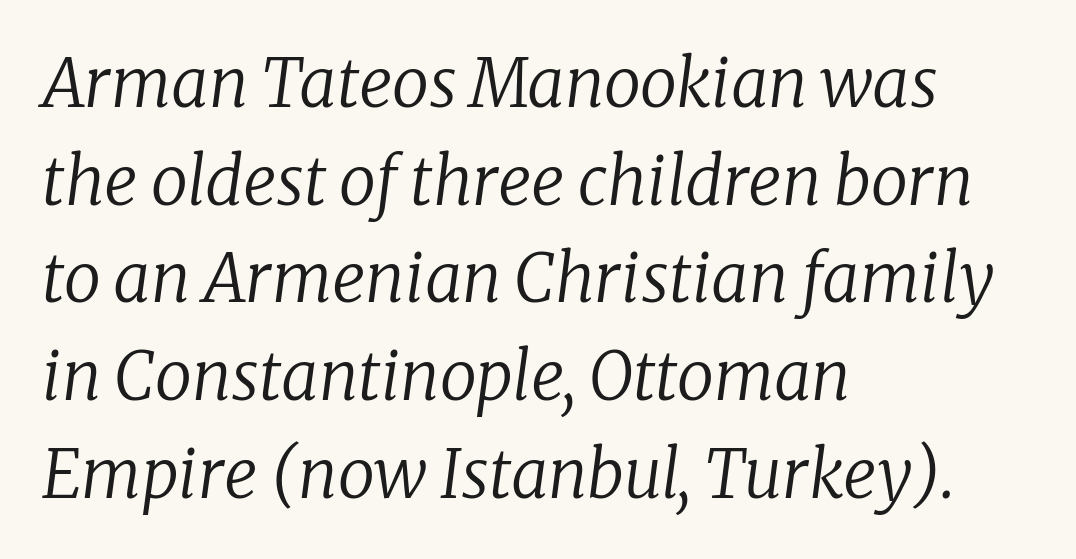
The image shows 66 px regular-weight serif type, italic (leaning right); set left-aligned, normal line spacing (1.48x), normal letter spacing, not underlined; low stroke contrast and a medium x-height.
